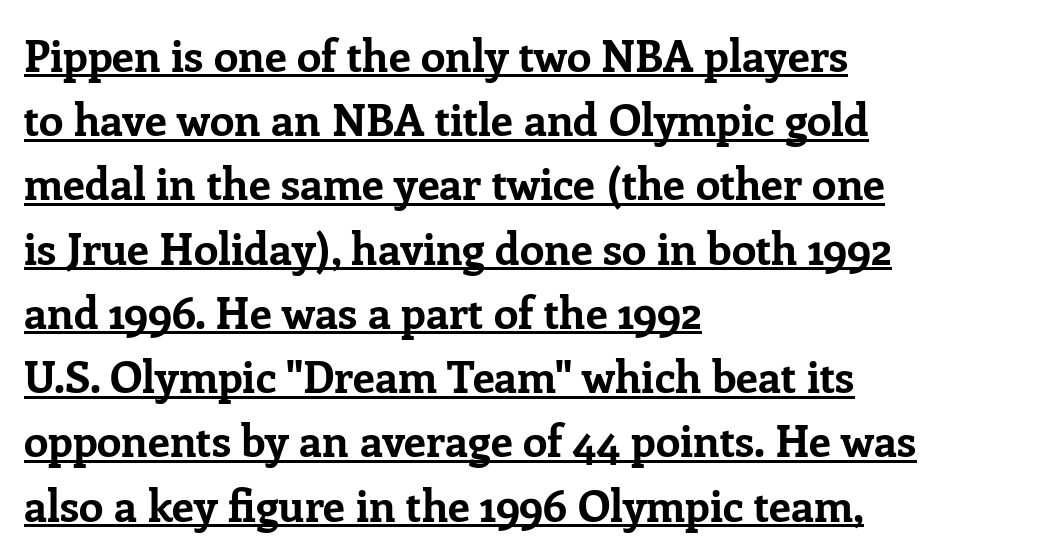
{"serif": "yes", "italic": "no", "bold": "yes", "weight": "bold", "width": "normal", "stroke_contrast": "low", "x_height": "medium", "monospaced": "no", "underline": "yes", "align": "left", "line_spacing": "normal", "line_spacing_ratio": 1.46, "letter_spacing": "normal", "letter_spacing_em": 0.0, "glyph_px": 44}
